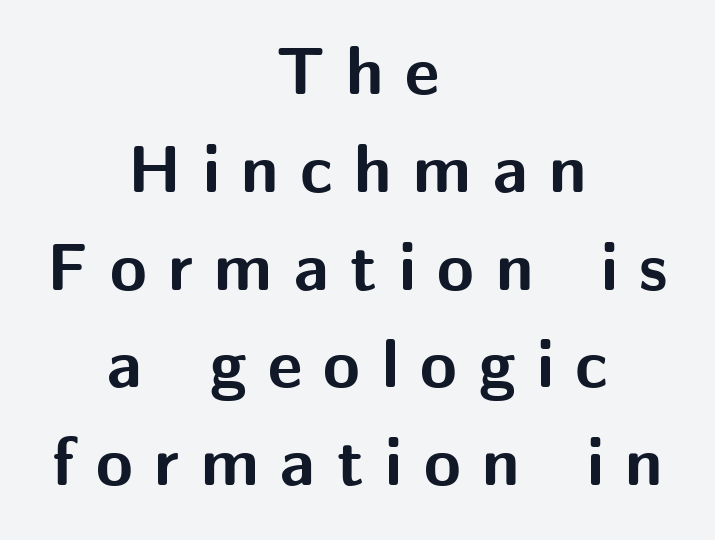
The image shows 67 px bold sans-serif type, upright; set centered, normal line spacing (1.46x), unusually wide letter spacing (+0.32 em), not underlined; medium stroke contrast and a medium x-height.
